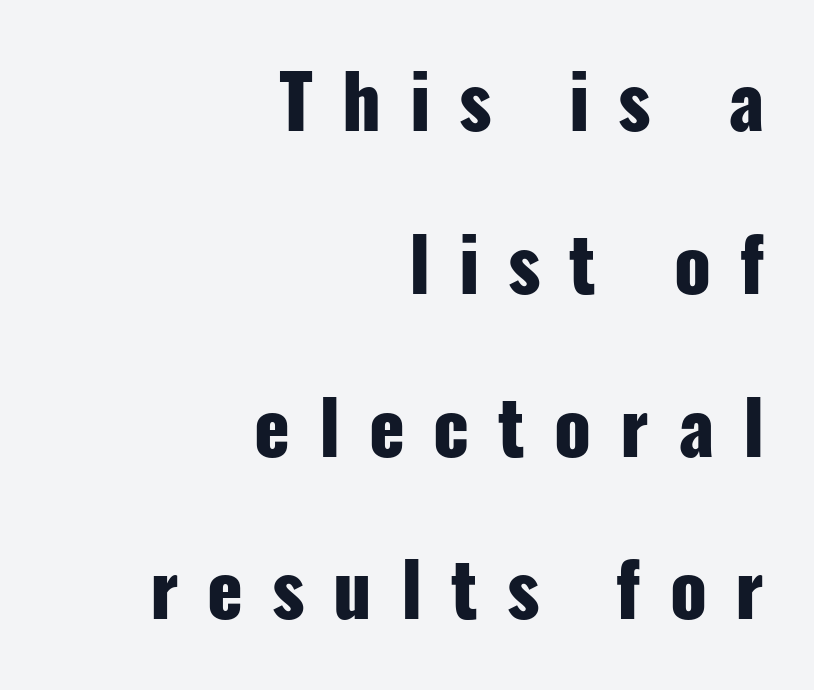
Posture: upright roman. Strokes here are thick enough to call this a true bold. Short note: letters widely spaced. You could not count columns in this text — the font is proportionally spaced. Beneath every word, the page is bare. Successive baselines arrive slowly, with a big drop between each.
